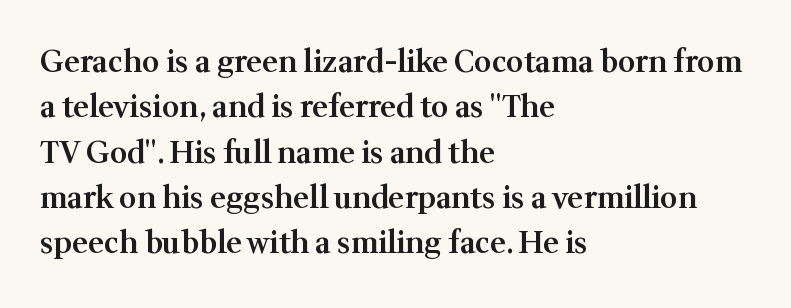
The image shows 30 px semibold serif type, upright; set left-aligned, normal line spacing (1.51x), normal letter spacing, not underlined; medium stroke contrast and a medium x-height.
